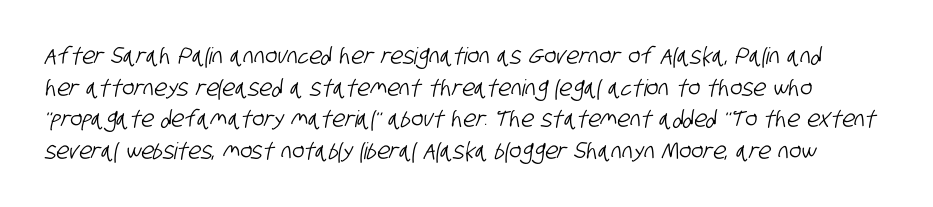
{"underline": "no", "line_spacing": "normal", "line_spacing_ratio": 1.37, "letter_spacing": "normal", "letter_spacing_em": 0.0, "glyph_px": 23}
